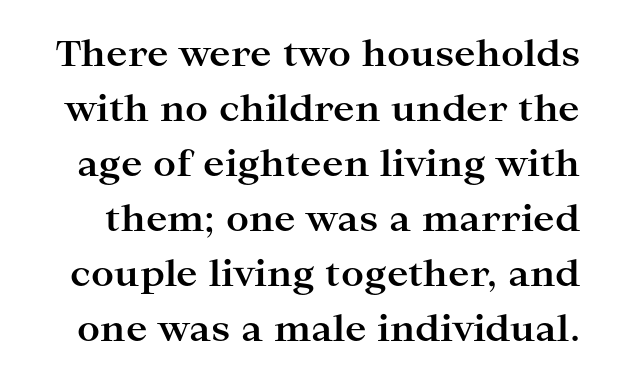
The specimen omits any rule beneath the text block's lines. You could not count columns in this text — the font is proportionally spaced. The sample has been set heavy, in full bold. Is the letter spacing exaggerated? No — it looks like the ordinary default.
